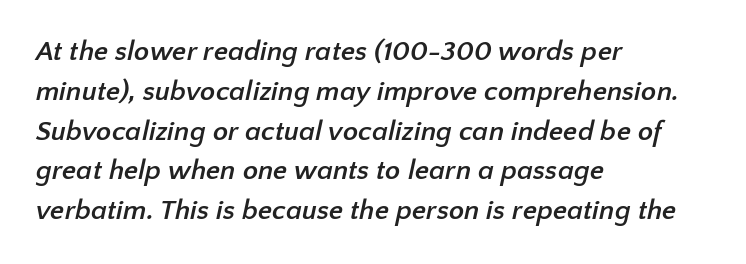
{"serif": "no", "bold": "yes", "weight": "semibold", "width": "normal", "stroke_contrast": "low", "x_height": "medium", "monospaced": "no", "underline": "no", "align": "left", "line_spacing": "normal", "line_spacing_ratio": 1.42, "letter_spacing": "normal", "letter_spacing_em": 0.0, "glyph_px": 28}
